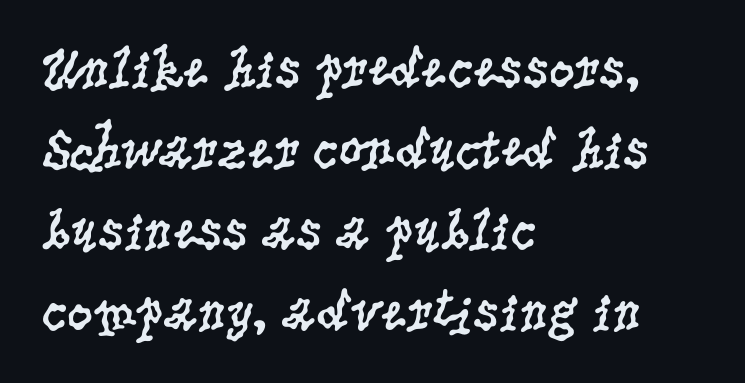
{"serif": "yes", "bold": "no", "weight": "regular", "width": "condensed", "stroke_contrast": "low", "x_height": "large", "monospaced": "no", "underline": "no", "align": "left", "line_spacing": "normal", "line_spacing_ratio": 1.42, "letter_spacing": "normal", "letter_spacing_em": 0.0, "glyph_px": 57}
